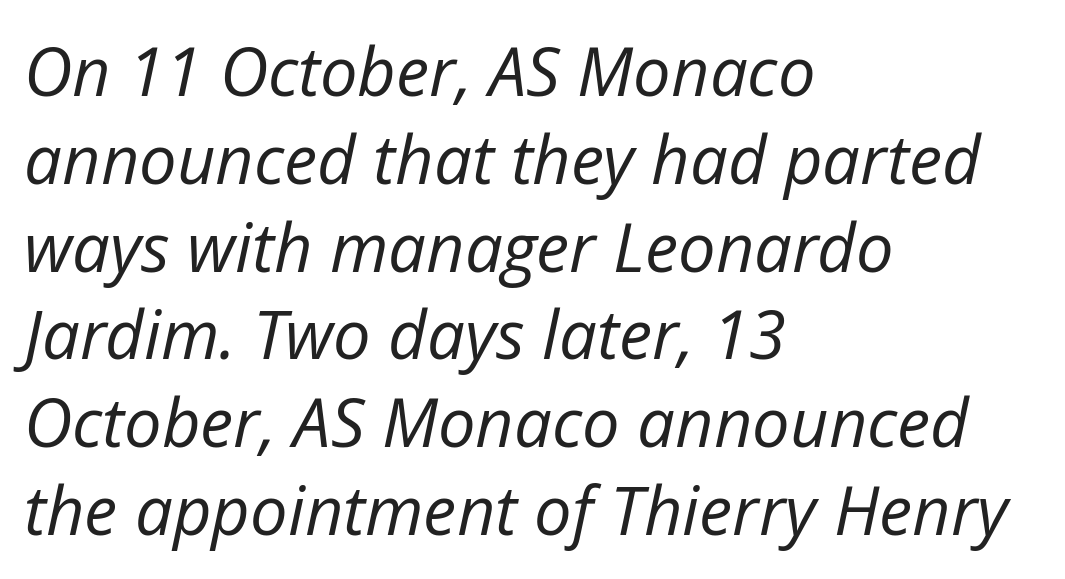
{"italic": "yes", "lean": "right", "slant_degrees": 12, "bold": "no", "weight": "regular", "width": "normal", "stroke_contrast": "low", "x_height": "medium", "monospaced": "no", "underline": "no", "align": "left", "line_spacing": "normal", "line_spacing_ratio": 1.31, "letter_spacing": "normal", "letter_spacing_em": 0.0, "glyph_px": 67}
